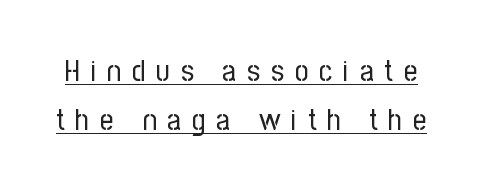
The image shows 30 px regular-weight, condensed sans-serif type, upright; set normal line spacing (1.63x), unusually wide letter spacing (+0.36 em), underlined; low stroke contrast and a medium x-height.
